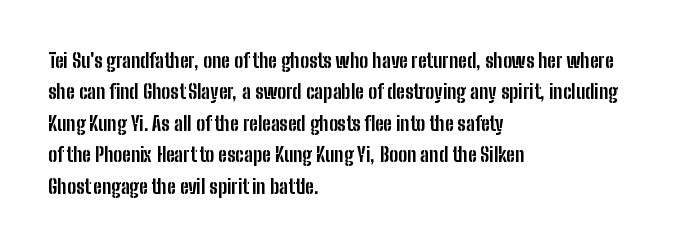
{"italic": "no", "bold": "yes", "underline": "no", "align": "left", "line_spacing": "normal", "line_spacing_ratio": 1.57, "letter_spacing": "normal", "letter_spacing_em": 0.0, "glyph_px": 20}
